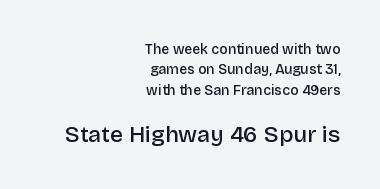
The image shows 23 px text type, upright; set right-aligned, normal line spacing (1.46x), normal letter spacing, not underlined; the second (bottom) block is 1.64x larger.
